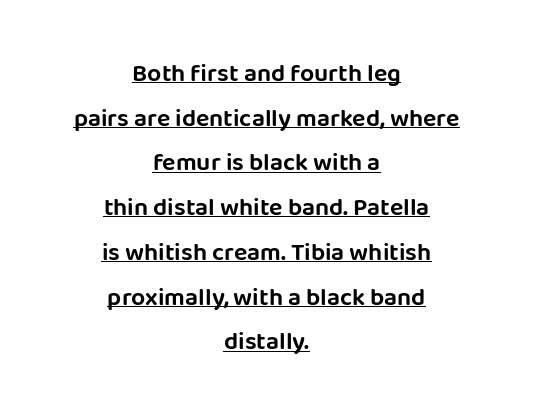
The image shows 25 px text type, upright; set centered, line spacing 1.79x, normal letter spacing, underlined.
